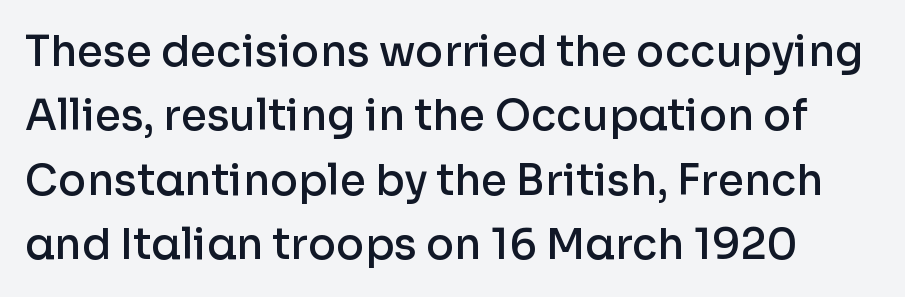
Ordinary non-slanted type is in use. Short note: letters normally spaced. Plain, unruled lines of type. A somewhat darkened texture: the type is semibold rather than bold. Serifs: no, the terminals of the letterforms are clean.
